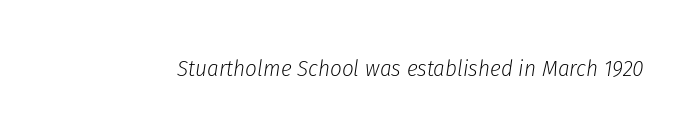
{"italic": "yes", "lean": "right", "slant_degrees": 8, "bold": "no", "underline": "no", "letter_spacing": "normal", "letter_spacing_em": 0.0, "glyph_px": 23}
